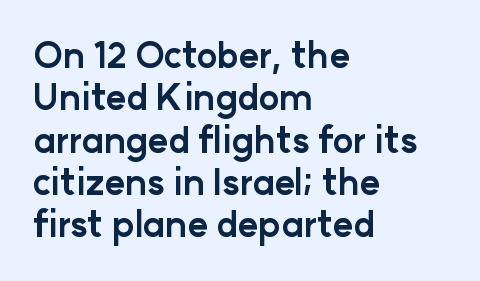
Q: Is the text bold? A: Yes.
Q: Is the text italic (slanted)? A: No, it is upright.
Q: Is the typeface a serif or a sans-serif typeface? A: Sans-serif.
Q: Is the text underlined? A: No.
Q: How is the paragraph aligned? A: Left-aligned.
Q: Is the spacing between letters normal or unusually wide? A: Normal.
Q: Width (condensed, normal, or wide)? A: Normal.
Q: Stroke contrast? A: Low.
Q: x-height? A: Medium.
Q: Monospaced? A: No.
